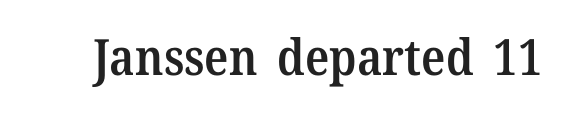
{"serif": "yes", "italic": "no", "bold": "semi", "weight": "semibold", "width": "normal", "stroke_contrast": "medium", "x_height": "medium", "monospaced": "no", "underline": "no", "letter_spacing": "normal", "letter_spacing_em": 0.0, "glyph_px": 50}
